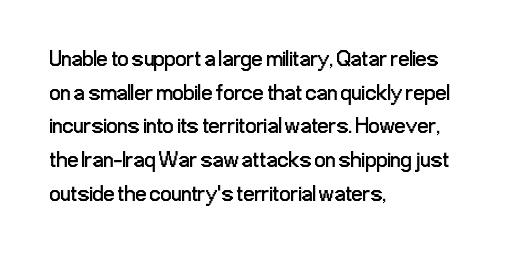
Unbolded letterforms with no extra heft. The letterforms sit shoulder to shoulder at normal distance. Line spacing here is normal. Glance below the letters and you will spot only blank space. Visually the block forms a straight wall on the left and a jagged coastline on the right.
